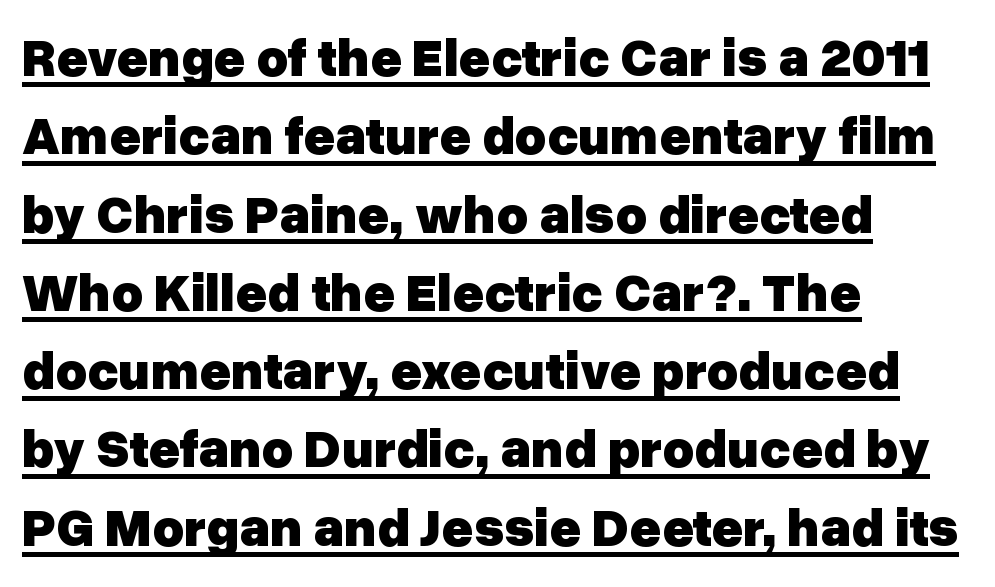
The image shows 54 px heavy sans-serif type, upright; set left-aligned, normal line spacing (1.45x), normal letter spacing, underlined; low stroke contrast and a medium x-height.
